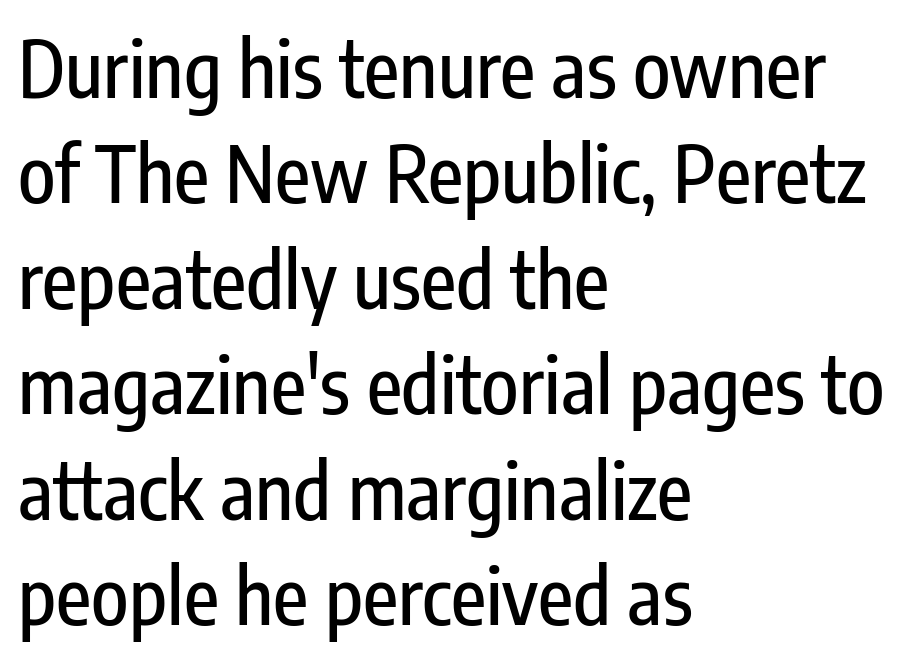
{"serif": "no", "italic": "no", "width": "condensed", "stroke_contrast": "low", "x_height": "medium", "monospaced": "no", "underline": "no", "align": "left", "line_spacing": "normal", "line_spacing_ratio": 1.37, "letter_spacing": "normal", "letter_spacing_em": 0.0, "glyph_px": 77}
